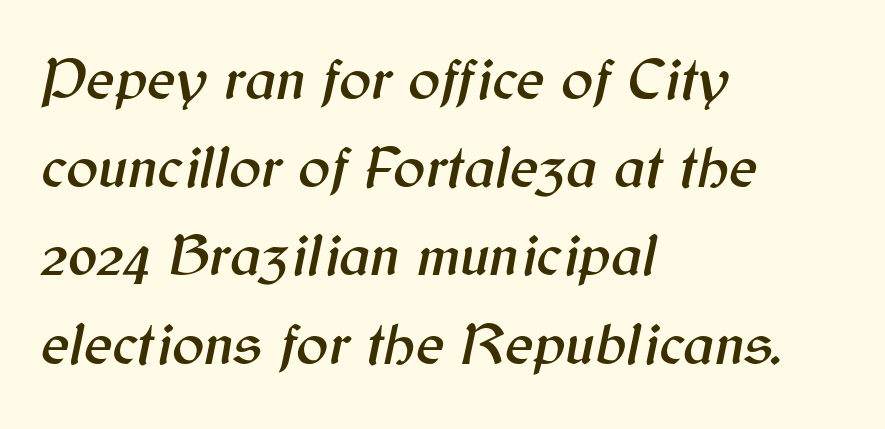
Q: Is the text italic (slanted)? A: Yes, it leans right by about 12 degrees.
Q: Is the text underlined? A: No.
Q: How is the paragraph aligned? A: Left-aligned.
Q: Is the spacing between letters normal or unusually wide? A: Normal.
Q: Is the spacing between lines tight, normal or loose? A: Normal.
Q: Width (condensed, normal, or wide)? A: Normal.
Q: Stroke contrast? A: Medium.
Q: x-height? A: Medium.
Q: Monospaced? A: No.
